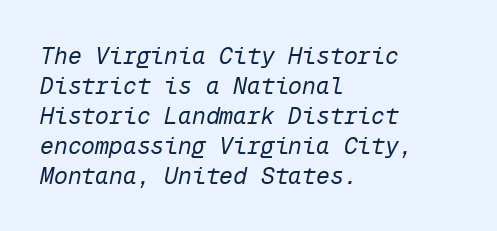
{"italic": "yes", "lean": "right", "slant_degrees": 12, "bold": "no", "underline": "no", "align": "left", "line_spacing": "normal", "line_spacing_ratio": 1.3, "letter_spacing": "normal", "letter_spacing_em": 0.0, "glyph_px": 23}
